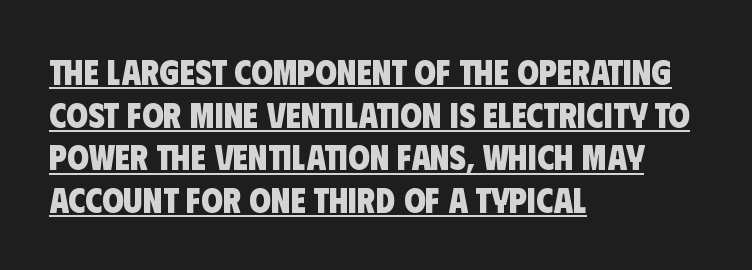
The image shows 35 px heavy, condensed sans-serif type; set left-aligned, line spacing 1.22x, normal letter spacing, underlined; low stroke contrast and a large x-height.
